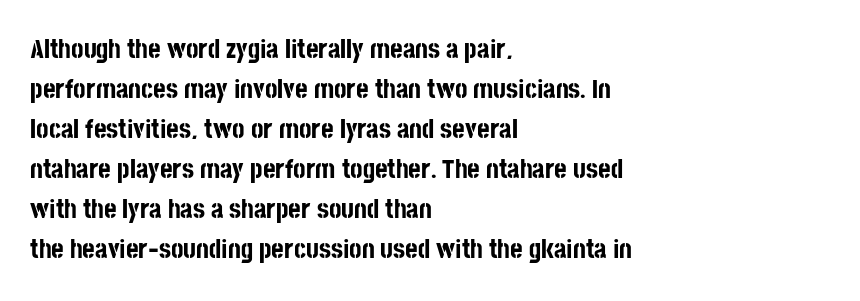
{"italic": "no", "bold": "yes", "underline": "no", "align": "left", "line_spacing": "normal", "line_spacing_ratio": 1.48, "letter_spacing": "normal", "letter_spacing_em": 0.0, "glyph_px": 27}
